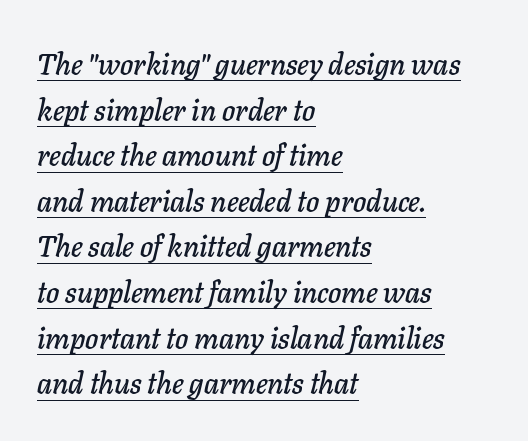
{"italic": "yes", "lean": "right", "slant_degrees": 11, "width": "normal", "stroke_contrast": "low", "x_height": "medium", "monospaced": "no", "underline": "yes", "align": "left", "line_spacing": "normal", "line_spacing_ratio": 1.52, "letter_spacing": "normal", "letter_spacing_em": 0.0, "glyph_px": 30}
